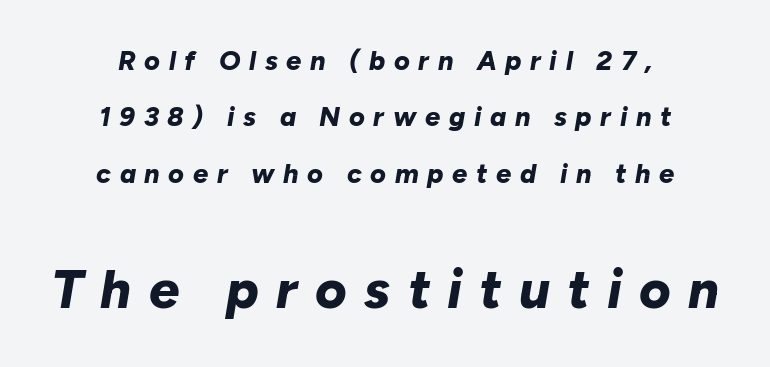
{"italic": "yes", "lean": "right", "slant_degrees": 10, "bold": "yes", "weight": "bold", "width": "normal", "stroke_contrast": "low", "x_height": "medium", "monospaced": "no", "underline": "no", "align": "center", "line_spacing": "loose", "line_spacing_ratio": 2.09, "letter_spacing": "wide", "letter_spacing_em": 0.32, "larger_block": "second", "size_ratio": 2.0, "glyph_px": 54}
